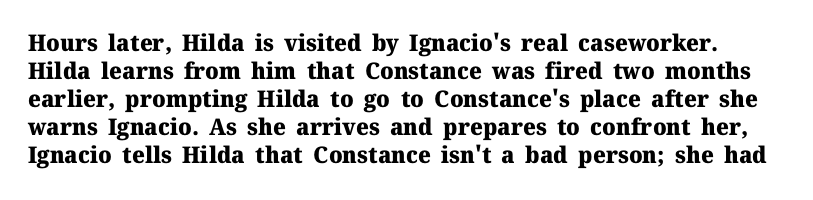
On the weight axis this lands at bold, roughly 700. The letters sit at their default tracking, neither squeezed nor spread. This sample uses an upright cut, with every glyph sitting square on the baseline. Only glyphs here, with clear space below each row.
